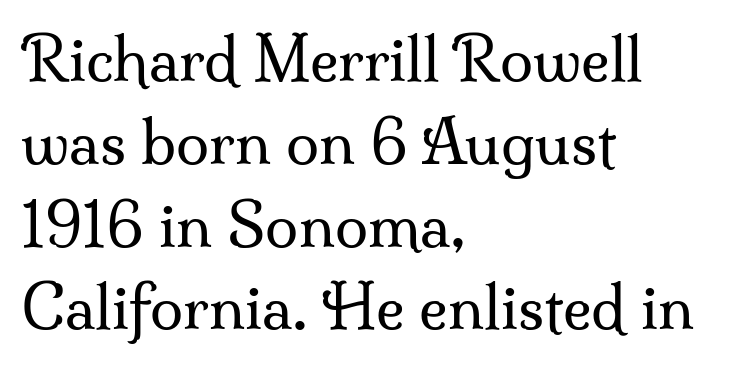
{"serif": "yes", "italic": "no", "bold": "no", "weight": "regular", "width": "normal", "stroke_contrast": "medium", "x_height": "small", "monospaced": "no", "underline": "no", "align": "left", "line_spacing": "normal", "line_spacing_ratio": 1.38, "letter_spacing": "normal", "letter_spacing_em": 0.0, "glyph_px": 60}
